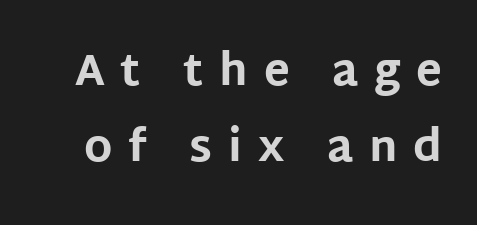
The image shows 43 px bold sans-serif type, upright; set line spacing 1.76x, unusually wide letter spacing (+0.37 em), not underlined; low stroke contrast and a large x-height.
